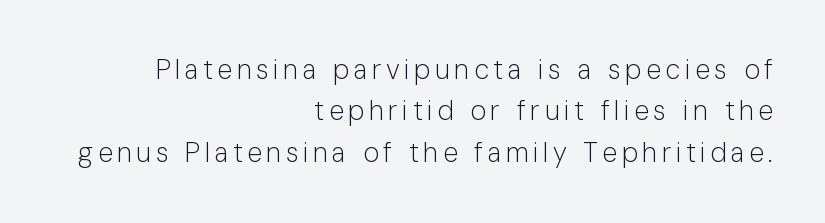
Q: Is the text bold? A: No.
Q: Is the text italic (slanted)? A: No, it is upright.
Q: Is the text underlined? A: No.
Q: How is the paragraph aligned? A: Right-aligned.
Q: Is the spacing between lines tight, normal or loose? A: Normal.
